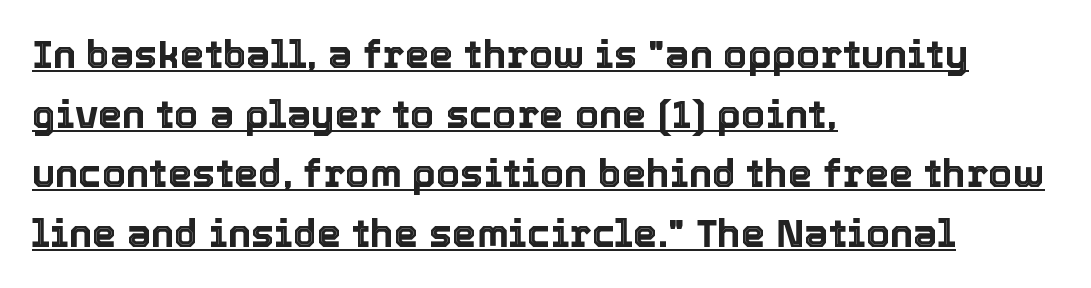
Q: Is the text italic (slanted)? A: No, it is upright.
Q: Is the text underlined? A: Yes.
Q: How is the paragraph aligned? A: Left-aligned.
Q: Is the spacing between letters normal or unusually wide? A: Normal.
Q: Is the spacing between lines tight, normal or loose? A: Normal.
Q: Width (condensed, normal, or wide)? A: Normal.
Q: x-height? A: Medium.
Q: Monospaced? A: No.
